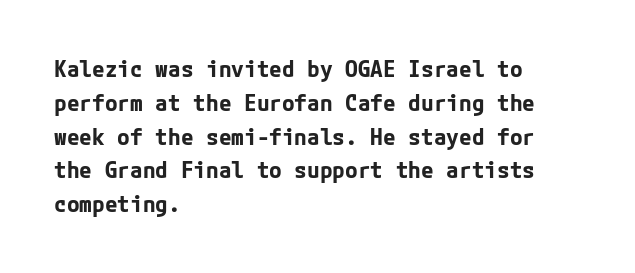
Bold? Absolutely — the strokes are thick and heavy. The setting favours the left margin, as ordinary paragraphs usually do. The font's upright variant was chosen for this text. A bare baseline throughout the passage. Vertical spacing — default.
